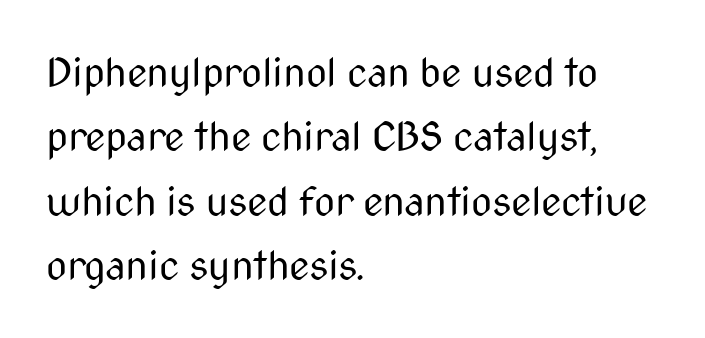
The image shows 41 px regular-weight, condensed sans-serif type, upright; set left-aligned, normal line spacing (1.57x), normal letter spacing, not underlined; medium stroke contrast and a medium x-height.
